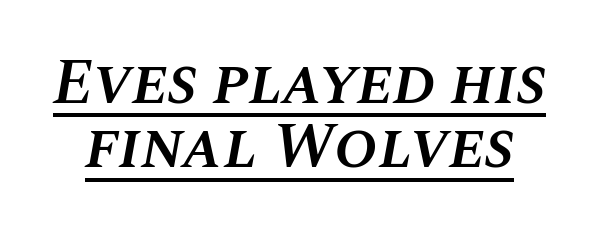
Q: Is the text bold? A: Semi-bold.
Q: Is the text italic (slanted)? A: Yes, it leans right by about 10 degrees.
Q: Is the text underlined? A: Yes.
Q: Is the spacing between letters normal or unusually wide? A: Normal.
Q: Is the spacing between lines tight, normal or loose? A: Tight.
Q: Width (condensed, normal, or wide)? A: Normal.
Q: Stroke contrast? A: Medium.
Q: x-height? A: Large.
Q: Monospaced? A: No.
